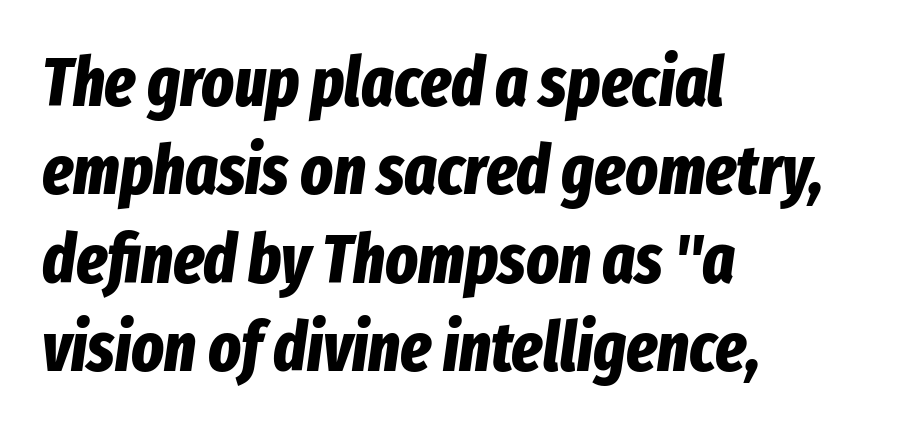
Q: Is the text bold? A: Yes.
Q: Is the text italic (slanted)? A: Yes, it leans right by about 8 degrees.
Q: Is the text underlined? A: No.
Q: How is the paragraph aligned? A: Left-aligned.
Q: Is the spacing between letters normal or unusually wide? A: Normal.
Q: Is the spacing between lines tight, normal or loose? A: Normal.
Q: Width (condensed, normal, or wide)? A: Condensed.
Q: Stroke contrast? A: Low.
Q: x-height? A: Medium.
Q: Monospaced? A: No.
